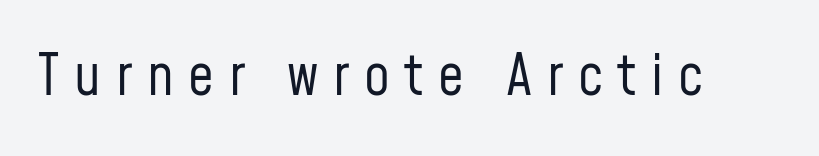
Q: Is the text bold? A: No.
Q: Is the text italic (slanted)? A: No, it is upright.
Q: Is the typeface a serif or a sans-serif typeface? A: Sans-serif.
Q: Is the text underlined? A: No.
Q: Is the spacing between letters normal or unusually wide? A: Unusually wide.
Q: Width (condensed, normal, or wide)? A: Condensed.
Q: Stroke contrast? A: Low.
Q: x-height? A: Medium.
Q: Monospaced? A: No.
